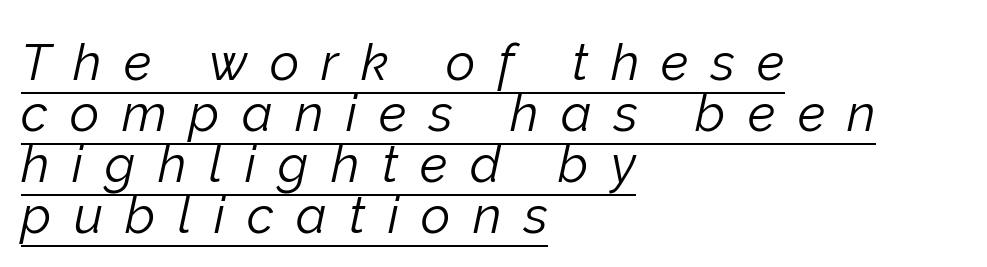
Q: Is the text bold? A: No.
Q: Is the text italic (slanted)? A: Yes, it leans right by about 12 degrees.
Q: Is the text underlined? A: Yes.
Q: How is the paragraph aligned? A: Left-aligned.
Q: Is the spacing between letters normal or unusually wide? A: Unusually wide.
Q: Is the spacing between lines tight, normal or loose? A: Tight.
Q: Width (condensed, normal, or wide)? A: Normal.
Q: Stroke contrast? A: Low.
Q: x-height? A: Medium.
Q: Monospaced? A: No.
